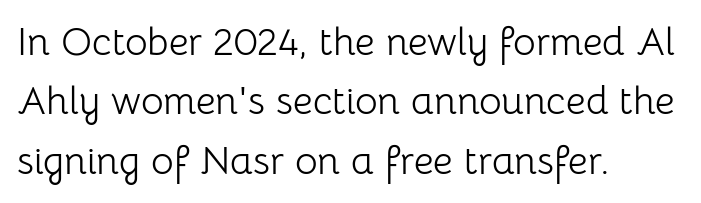
The image shows 39 px light sans-serif type, upright; set left-aligned, normal line spacing (1.52x), normal letter spacing, not underlined; low stroke contrast and a medium x-height.
